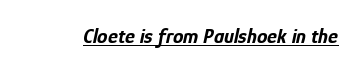
{"italic": "yes", "lean": "right", "slant_degrees": 12, "bold": "yes", "underline": "yes", "letter_spacing": "normal", "letter_spacing_em": 0.0, "glyph_px": 21}
